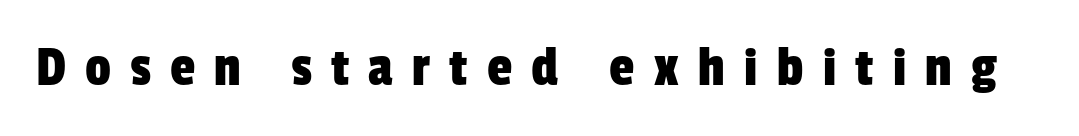
Does extra space separate the letters? Yes, quite a lot of it. Do the characters align in a grid? No, the font is proportional. Only glyphs here, with clear space below each row. Check where the strokes stop: nothing finishes them off — pure sans.
